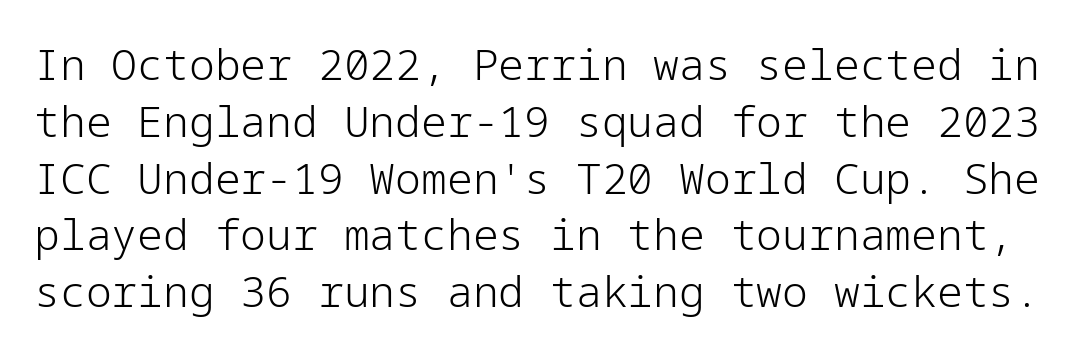
{"serif": "no", "italic": "no", "bold": "no", "weight": "light", "width": "normal", "stroke_contrast": "low", "x_height": "medium", "underline": "no", "line_spacing": "normal", "line_spacing_ratio": 1.32, "letter_spacing": "normal", "letter_spacing_em": 0.0, "glyph_px": 43}
